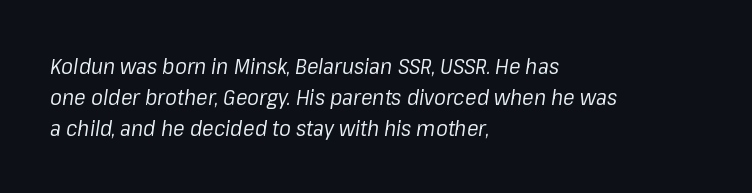
The image shows 22 px text type, italic (leaning right); set left-aligned, normal line spacing (1.4x), normal letter spacing, not underlined.
